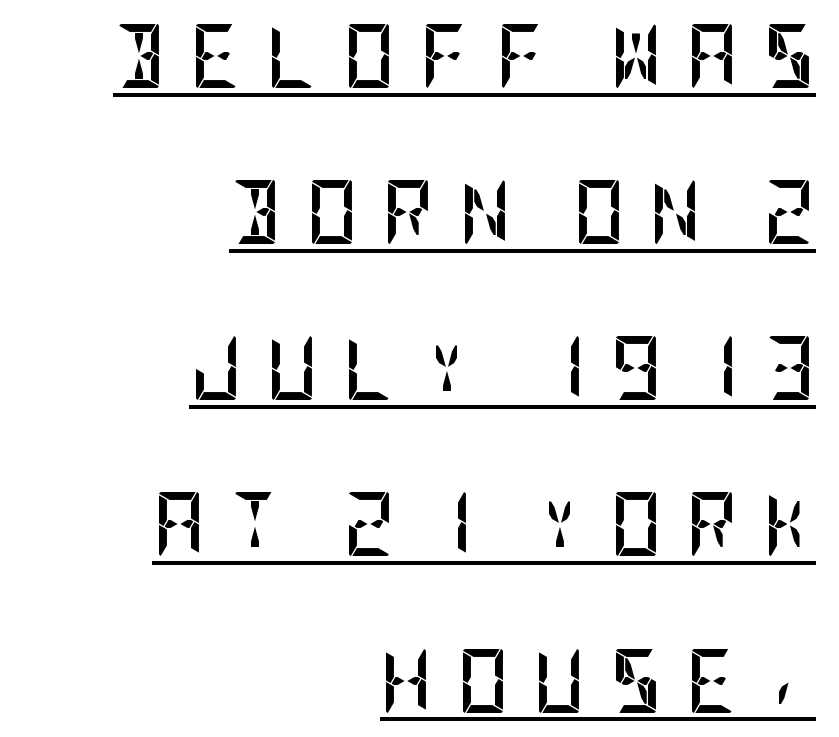
{"serif": "no", "italic": "no", "bold": "yes", "weight": "semibold", "width": "condensed", "stroke_contrast": "low", "x_height": "large", "underline": "yes", "align": "right", "line_spacing": "loose", "line_spacing_ratio": 2.44, "letter_spacing": "wide", "letter_spacing_em": 0.38, "glyph_px": 64}
